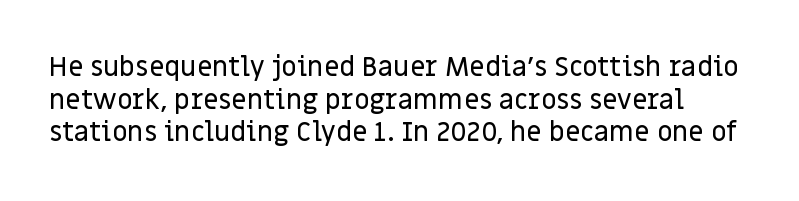
Q: Is the text italic (slanted)? A: No, it is upright.
Q: Is the text underlined? A: No.
Q: Is the spacing between letters normal or unusually wide? A: Normal.
